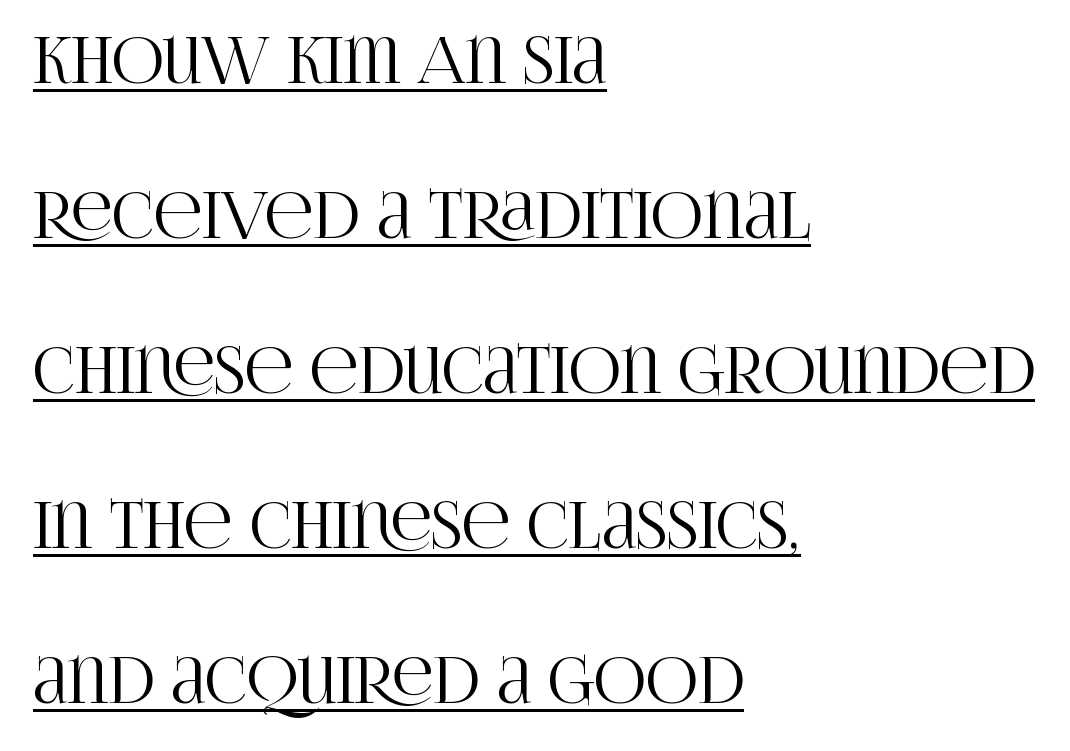
The image shows 64 px condensed serif type, upright; set left-aligned, loose line spacing (2.42x), normal letter spacing, underlined; high stroke contrast and a large x-height.
